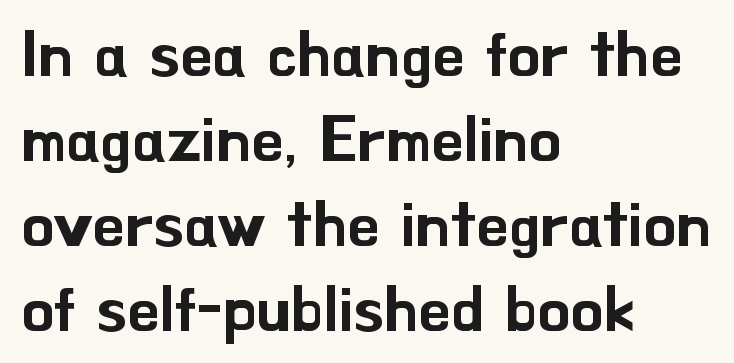
The image shows 64 px sans-serif type, upright; set left-aligned, normal line spacing (1.33x), normal letter spacing, not underlined; low stroke contrast and a small x-height.
